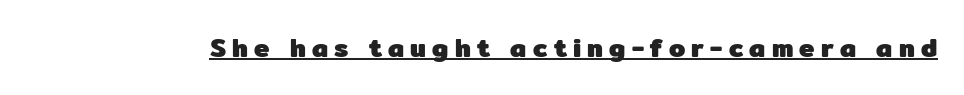
{"italic": "no", "bold": "yes", "underline": "yes", "letter_spacing": "wide", "letter_spacing_em": 0.24, "glyph_px": 26}
